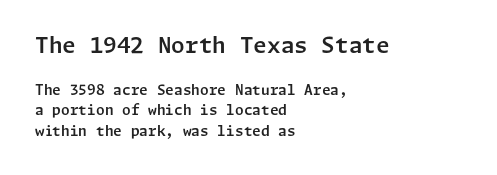
The image shows 22 px text type, upright; set left-aligned, normal line spacing (1.44x), normal letter spacing, not underlined; the first (top) block is 1.57x larger.
